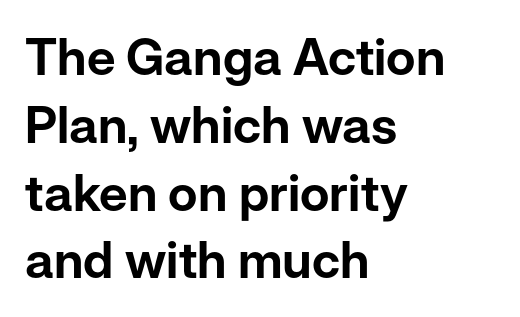
{"serif": "no", "italic": "no", "width": "normal", "stroke_contrast": "low", "x_height": "medium", "monospaced": "no", "underline": "no", "align": "left", "line_spacing": "normal", "line_spacing_ratio": 1.33, "letter_spacing": "normal", "letter_spacing_em": 0.0, "glyph_px": 51}
